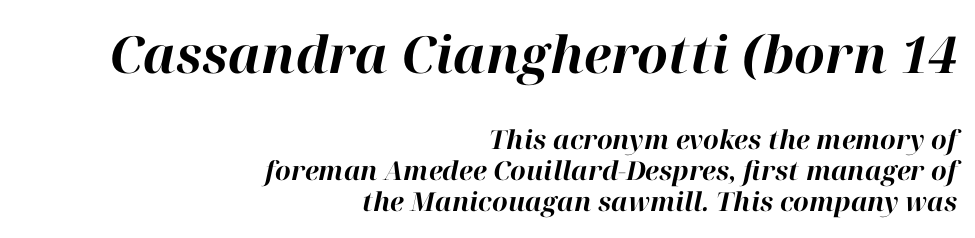
{"italic": "yes", "lean": "right", "slant_degrees": 12, "bold": "yes", "weight": "bold", "width": "normal", "stroke_contrast": "high", "x_height": "medium", "monospaced": "no", "underline": "no", "align": "right", "line_spacing_ratio": 1.21, "letter_spacing": "normal", "letter_spacing_em": 0.0, "larger_block": "first", "size_ratio": 1.96, "glyph_px": 51}
